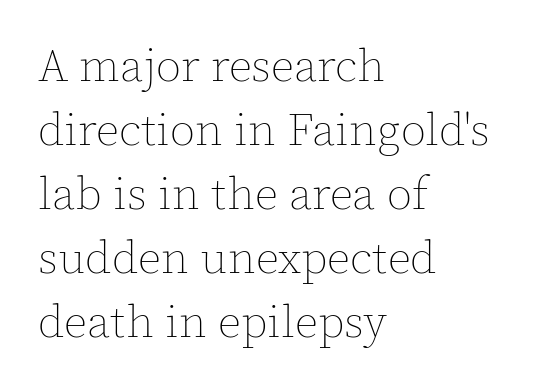
Caption: multi-line text, flush left, ragged right. The tracking reads as untouched default to a designer's eye. The font is comparable to plain body text, perhaps lighter. The letters advance in unequal steps, a hallmark of proportional type. Does the leading feel generous? No, just average. You can tell it's not italic because the verticals are truly vertical.
